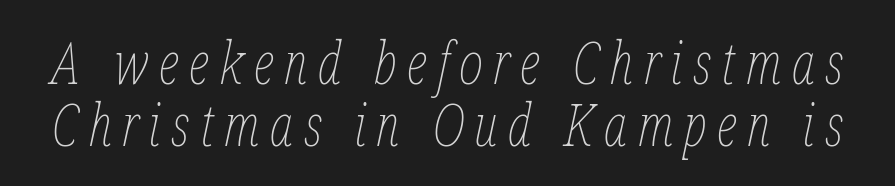
Q: Is the text bold? A: No.
Q: Is the text italic (slanted)? A: Yes, it leans right by about 12 degrees.
Q: Is the text underlined? A: No.
Q: Is the spacing between lines tight, normal or loose? A: Tight.
Q: Width (condensed, normal, or wide)? A: Condensed.
Q: Stroke contrast? A: Low.
Q: x-height? A: Medium.
Q: Monospaced? A: No.
